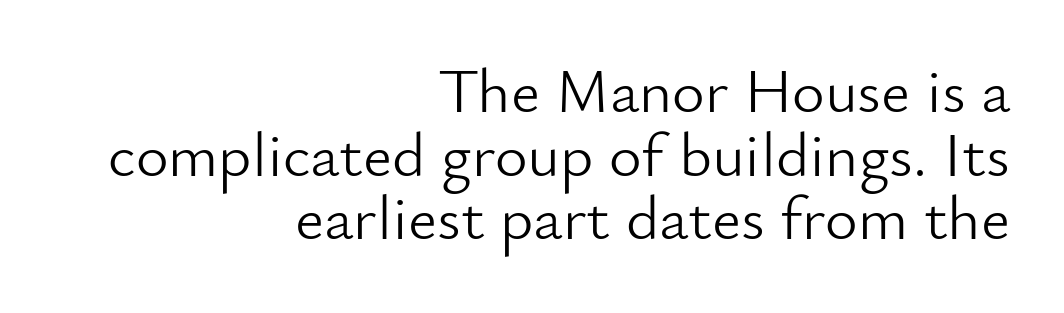
{"serif": "no", "italic": "no", "bold": "no", "weight": "light", "width": "normal", "stroke_contrast": "low", "x_height": "small", "monospaced": "no", "underline": "no", "align": "right", "line_spacing": "tight", "line_spacing_ratio": 1.01, "letter_spacing": "normal", "letter_spacing_em": 0.0, "glyph_px": 63}
